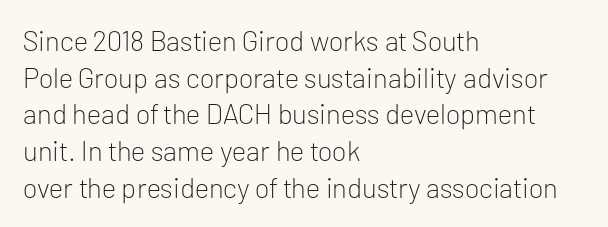
Q: Is the text bold? A: No.
Q: Is the text italic (slanted)? A: No, it is upright.
Q: Is the typeface a serif or a sans-serif typeface? A: Sans-serif.
Q: Is the text underlined? A: No.
Q: How is the paragraph aligned? A: Left-aligned.
Q: Is the spacing between letters normal or unusually wide? A: Normal.
Q: Is the spacing between lines tight, normal or loose? A: Normal.
Q: Width (condensed, normal, or wide)? A: Normal.
Q: Stroke contrast? A: Low.
Q: x-height? A: Medium.
Q: Monospaced? A: No.
